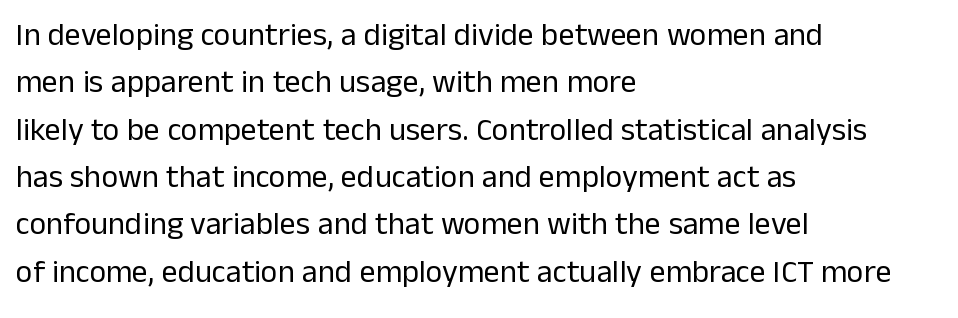
Q: Is the text bold? A: No.
Q: Is the text italic (slanted)? A: No, it is upright.
Q: Is the typeface a serif or a sans-serif typeface? A: Sans-serif.
Q: Is the text underlined? A: No.
Q: How is the paragraph aligned? A: Left-aligned.
Q: Is the spacing between letters normal or unusually wide? A: Normal.
Q: Is the spacing between lines tight, normal or loose? A: Normal.
Q: Width (condensed, normal, or wide)? A: Normal.
Q: Stroke contrast? A: Low.
Q: x-height? A: Medium.
Q: Monospaced? A: No.
